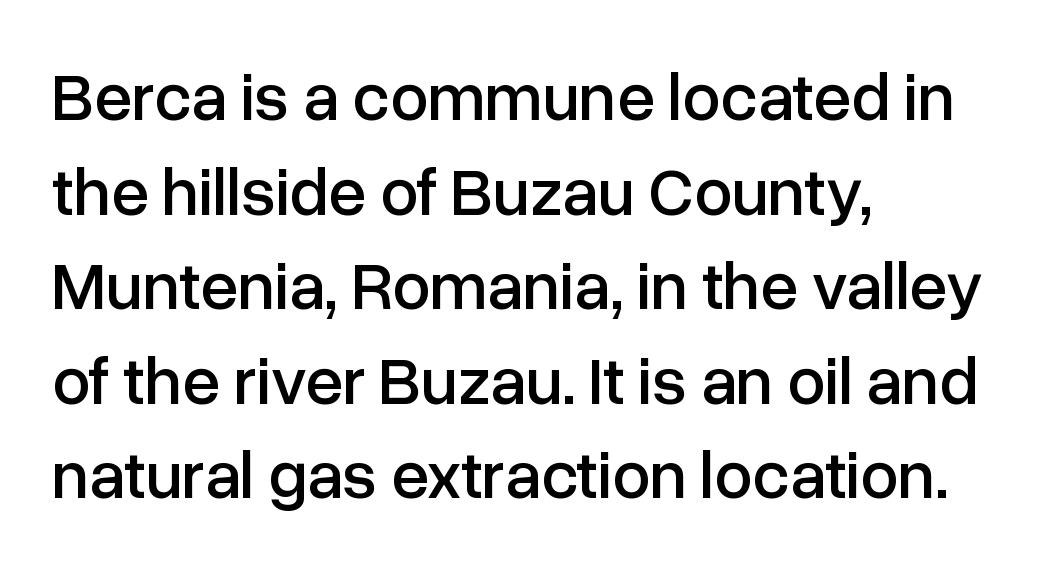
{"serif": "no", "italic": "no", "width": "normal", "stroke_contrast": "low", "x_height": "medium", "monospaced": "no", "underline": "no", "align": "left", "line_spacing": "normal", "line_spacing_ratio": 1.39, "letter_spacing": "normal", "letter_spacing_em": 0.0, "glyph_px": 68}
